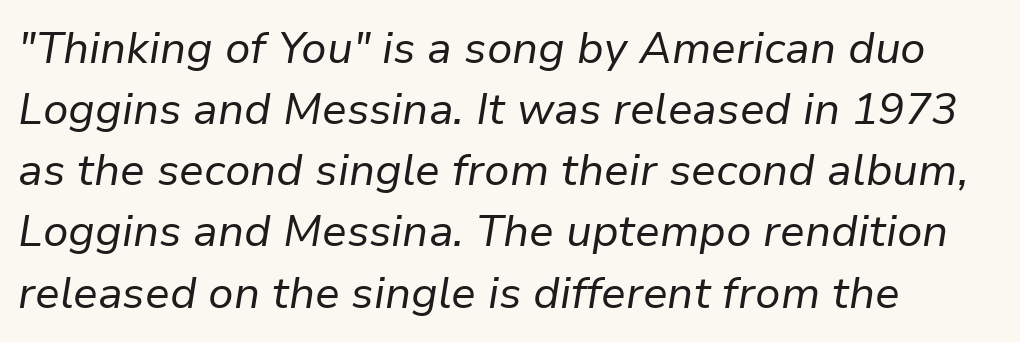
{"italic": "yes", "lean": "right", "slant_degrees": 9, "bold": "no", "weight": "regular", "width": "normal", "stroke_contrast": "low", "x_height": "medium", "monospaced": "no", "underline": "no", "align": "left", "line_spacing": "normal", "line_spacing_ratio": 1.39, "letter_spacing": "normal", "letter_spacing_em": 0.0, "glyph_px": 44}
